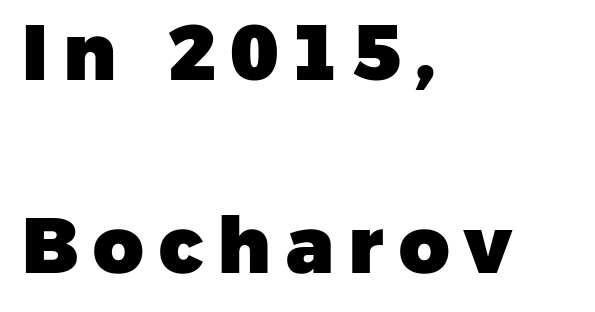
The face used here has the dense, thick strokes of a bold. Varying glyph widths throughout — classic text-font behaviour. The type family on display is of the sans-serif kind. Anything drawn beneath the words? Only blank space. Each new line begins a long way beneath the previous one.
